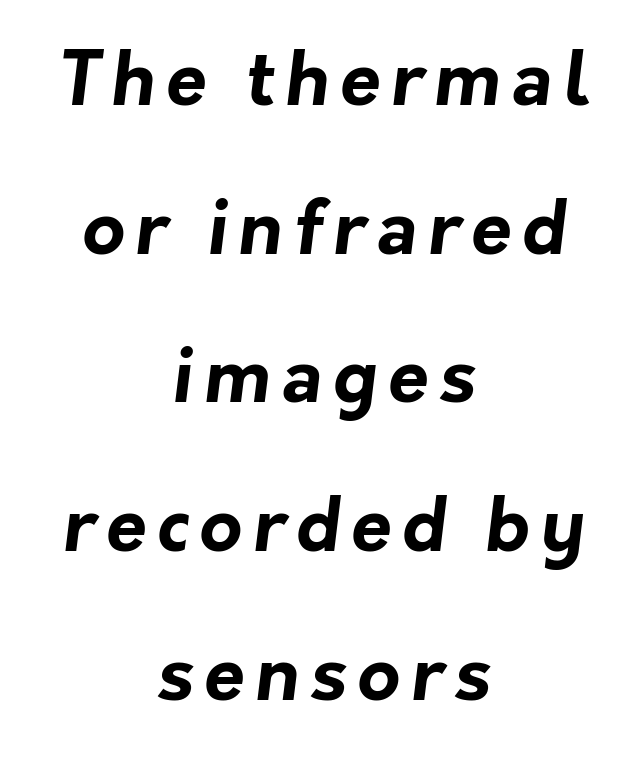
The image shows 74 px bold sans-serif type; set centered, loose line spacing (2.01x), not underlined; low stroke contrast and a medium x-height.
